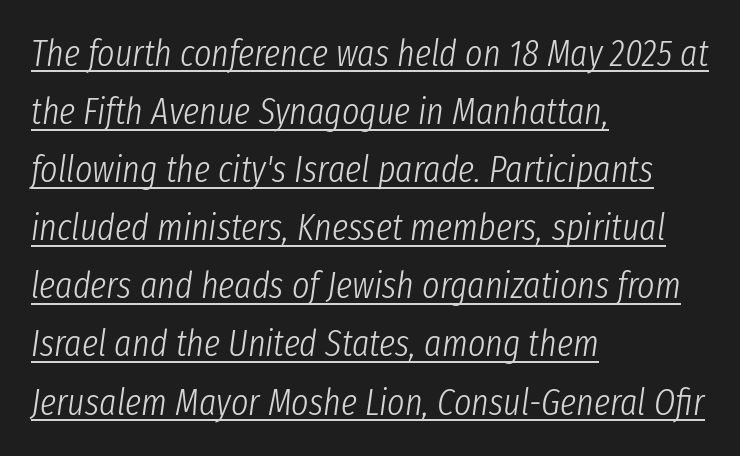
{"italic": "yes", "lean": "right", "slant_degrees": 8, "bold": "no", "weight": "light", "width": "condensed", "stroke_contrast": "low", "x_height": "medium", "monospaced": "no", "underline": "yes", "align": "left", "line_spacing": "normal", "line_spacing_ratio": 1.57, "letter_spacing": "normal", "letter_spacing_em": 0.0, "glyph_px": 37}
